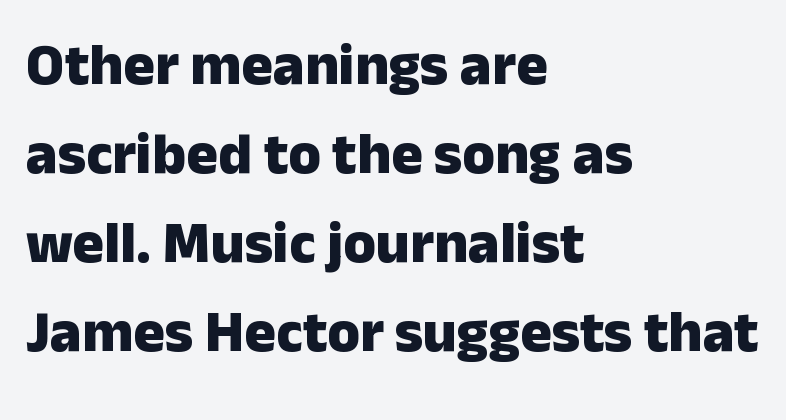
The image shows 59 px heavy sans-serif type, upright; set left-aligned, normal line spacing (1.51x), normal letter spacing, not underlined; low stroke contrast and a medium x-height.
